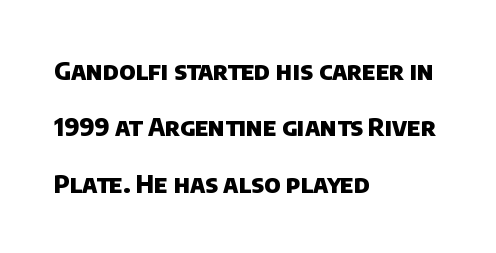
{"bold": "yes", "underline": "no", "align": "left", "line_spacing": "loose", "line_spacing_ratio": 2.26, "letter_spacing": "normal", "letter_spacing_em": 0.0, "glyph_px": 25}
